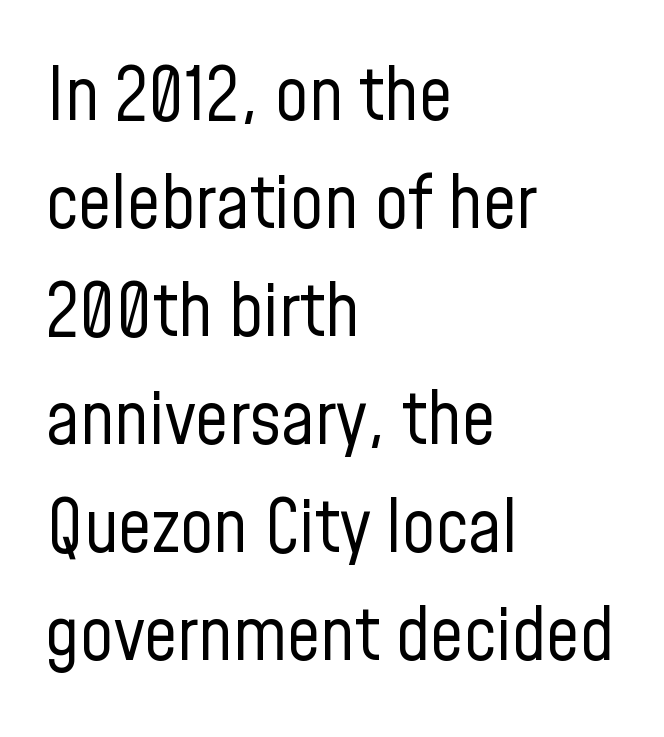
The image shows 74 px regular-weight, condensed sans-serif type, upright; set left-aligned, normal line spacing (1.46x), normal letter spacing, not underlined; low stroke contrast and a medium x-height.
